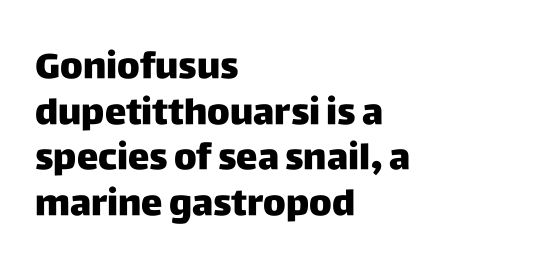
{"serif": "no", "italic": "no", "width": "normal", "stroke_contrast": "low", "x_height": "large", "monospaced": "no", "underline": "no", "align": "left", "line_spacing": "normal", "line_spacing_ratio": 1.27, "letter_spacing": "normal", "letter_spacing_em": 0.0, "glyph_px": 36}
